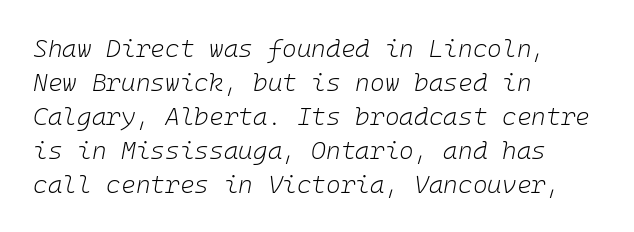
The image shows 25 px text type, italic (leaning right); set left-aligned, normal line spacing (1.36x), normal letter spacing, not underlined.
